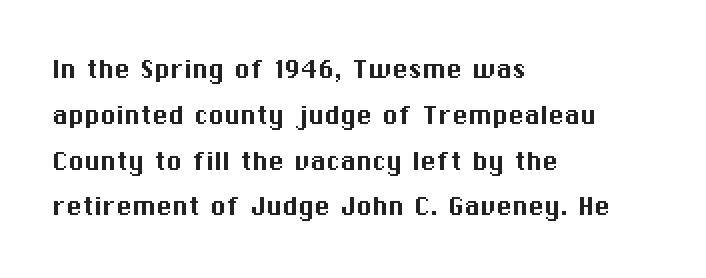
The image shows 32 px sans-serif type, upright; set left-aligned, normal line spacing (1.43x), normal letter spacing, not underlined; medium stroke contrast and a medium x-height.
